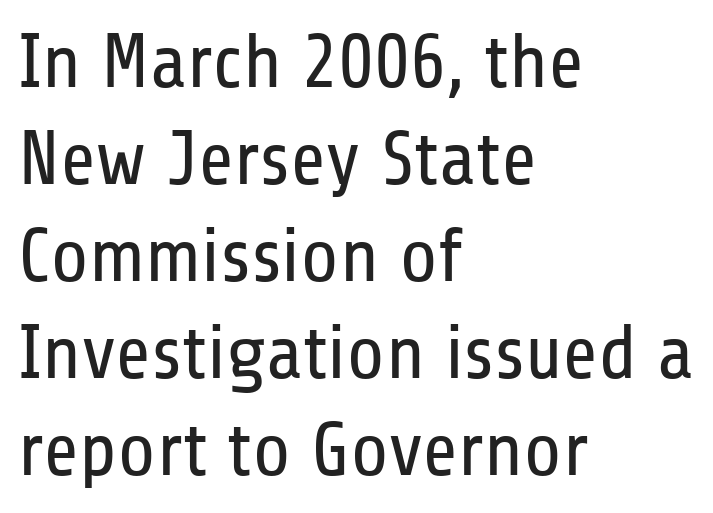
Q: Is the text bold? A: No.
Q: Is the text italic (slanted)? A: No, it is upright.
Q: Is the typeface a serif or a sans-serif typeface? A: Sans-serif.
Q: Is the text underlined? A: No.
Q: How is the paragraph aligned? A: Left-aligned.
Q: Is the spacing between letters normal or unusually wide? A: Normal.
Q: Is the spacing between lines tight, normal or loose? A: Normal.
Q: Width (condensed, normal, or wide)? A: Condensed.
Q: Stroke contrast? A: Low.
Q: x-height? A: Medium.
Q: Monospaced? A: No.
